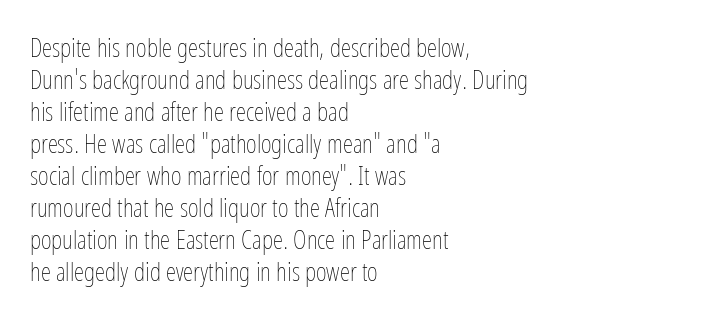
{"italic": "no", "bold": "no", "underline": "no", "align": "left", "line_spacing_ratio": 1.23, "letter_spacing": "normal", "letter_spacing_em": 0.0, "glyph_px": 26}
